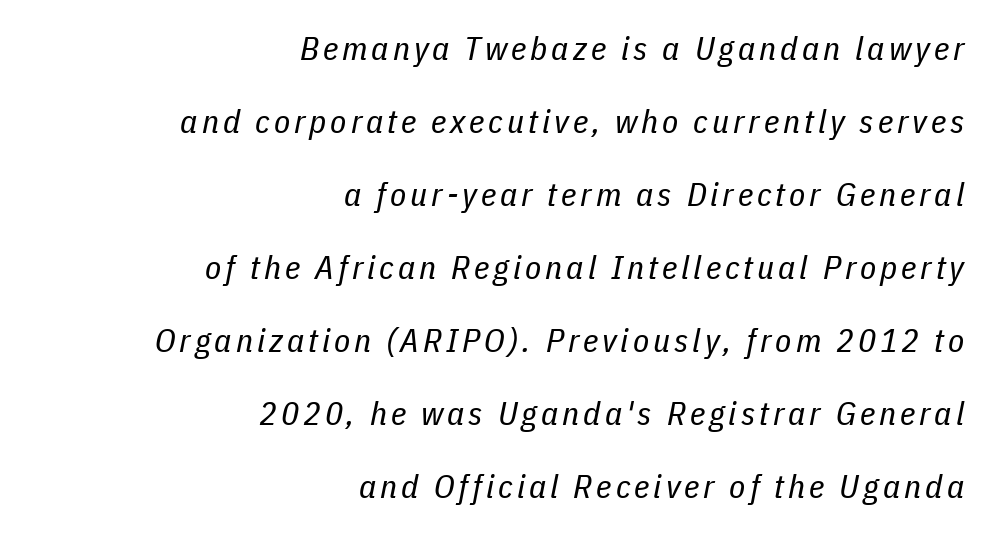
Q: Is the text bold? A: No.
Q: Is the text italic (slanted)? A: Yes, it leans right by about 11 degrees.
Q: Is the text underlined? A: No.
Q: How is the paragraph aligned? A: Right-aligned.
Q: Is the spacing between lines tight, normal or loose? A: Loose.
Q: Width (condensed, normal, or wide)? A: Condensed.
Q: Stroke contrast? A: Low.
Q: x-height? A: Medium.
Q: Monospaced? A: No.
